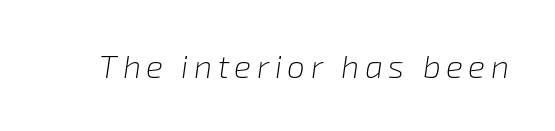
The image shows 32 px light type, italic (leaning right); set not underlined; low stroke contrast and a medium x-height.
